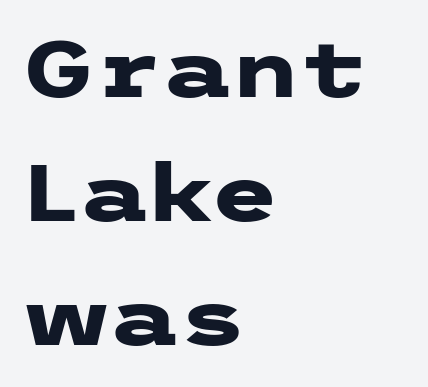
Q: Is the text bold? A: Yes.
Q: Is the text italic (slanted)? A: No, it is upright.
Q: Is the typeface a serif or a sans-serif typeface? A: Sans-serif.
Q: Is the text underlined? A: No.
Q: How is the paragraph aligned? A: Left-aligned.
Q: Is the spacing between letters normal or unusually wide? A: Normal.
Q: Is the spacing between lines tight, normal or loose? A: Normal.
Q: Width (condensed, normal, or wide)? A: Wide.
Q: Stroke contrast? A: Low.
Q: x-height? A: Medium.
